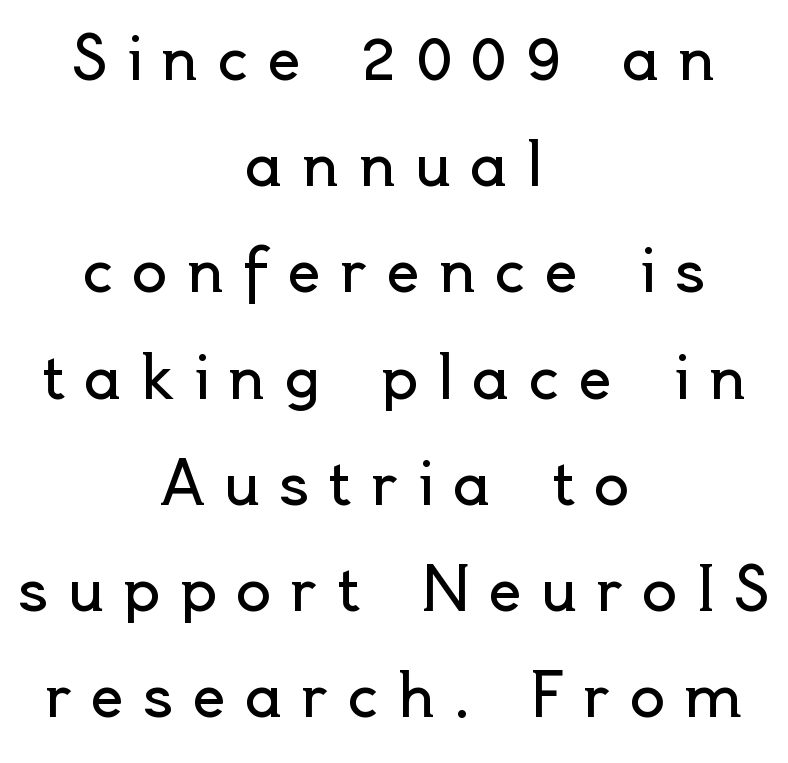
Looks like regular typesetting: each glyph gets only the width it needs. Each word looks stretched out because of the extra space between its letters. Centered paragraph, ragged on both sides. Posture: upright roman. Each row of text sits above clean, open space. This rendering employs a face without finishing strokes, i.e., a sans-serif.
